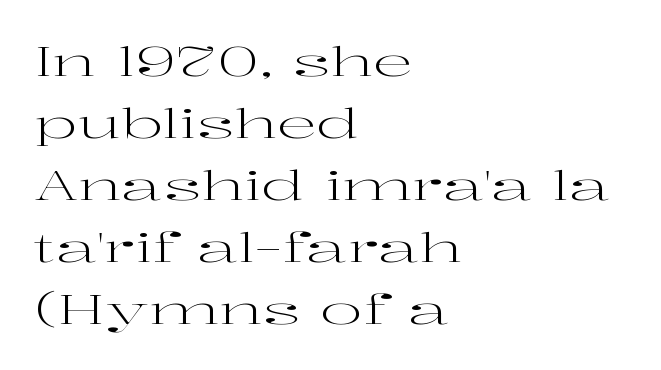
In terms of letterform style, serifs are clearly present. Default kerning and tracking; the words read as compact shapes. Lines of text with bare space underneath. Characters remain perfectly vertical along every line. Note the varied advance widths — an 'i' is clearly narrower than an 'm'. No heavy texture on the line: the type isn't bold.
